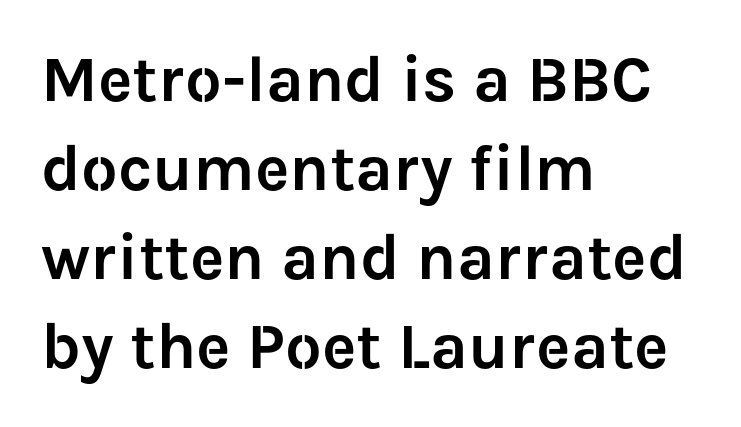
The image shows 65 px sans-serif type, upright; set left-aligned, normal line spacing (1.37x), normal letter spacing, not underlined; low stroke contrast and a medium x-height.
